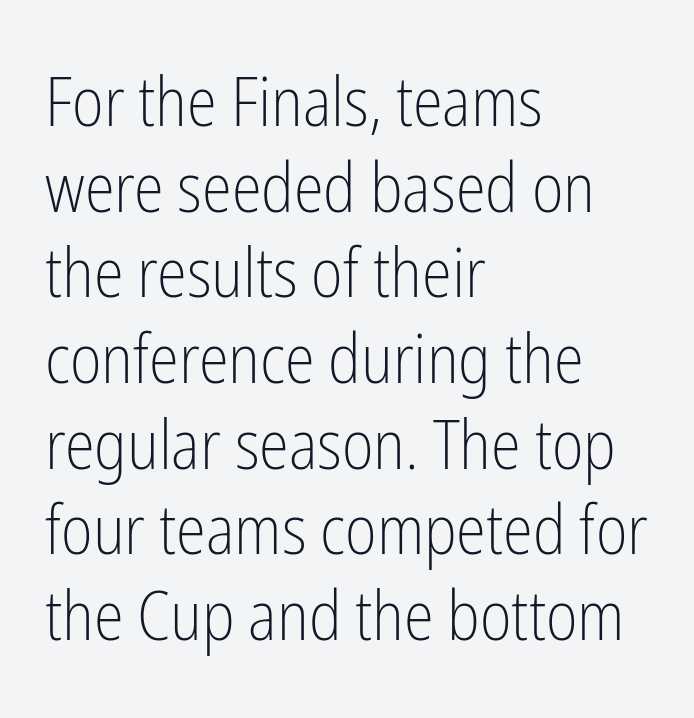
{"serif": "no", "italic": "no", "bold": "no", "weight": "light", "width": "condensed", "stroke_contrast": "low", "x_height": "medium", "monospaced": "no", "underline": "no", "align": "left", "line_spacing": "normal", "line_spacing_ratio": 1.26, "letter_spacing": "normal", "letter_spacing_em": 0.0, "glyph_px": 68}
